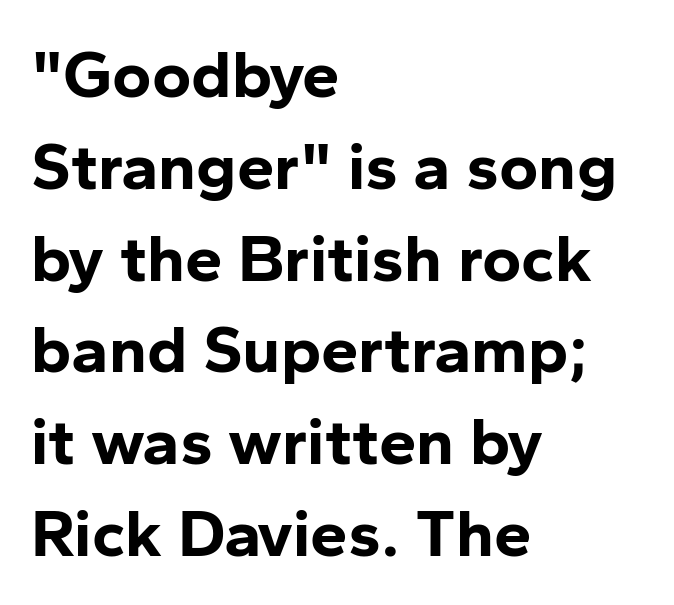
The image shows 67 px bold sans-serif type, upright; set left-aligned, normal line spacing (1.37x), normal letter spacing, not underlined; low stroke contrast and a medium x-height.
